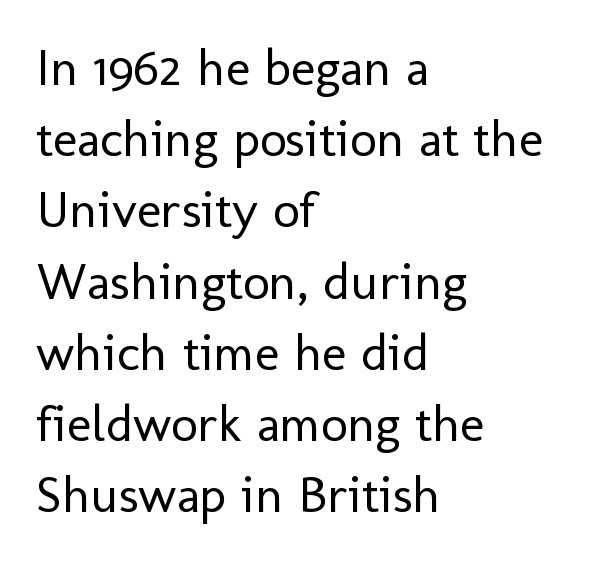
The weight tops out at a normal text grade. Nope, no serifs anywhere on these letters. Posture: straight, roman, zero tilt. There is no visible air inserted between adjacent glyphs. Varying glyph widths throughout — classic text-font behaviour. The rendering uses a moderate line-height, typical for paragraphs.
